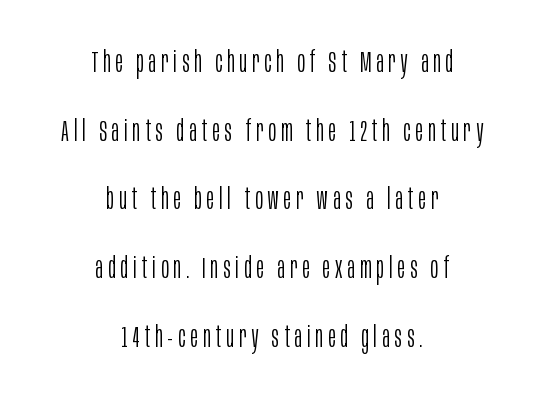
Q: Is the text bold? A: No.
Q: Is the text italic (slanted)? A: No, it is upright.
Q: Is the typeface a serif or a sans-serif typeface? A: Sans-serif.
Q: Is the text underlined? A: No.
Q: How is the paragraph aligned? A: Centered.
Q: Is the spacing between lines tight, normal or loose? A: Loose.
Q: Width (condensed, normal, or wide)? A: Condensed.
Q: Stroke contrast? A: Low.
Q: x-height? A: Large.
Q: Monospaced? A: No.
